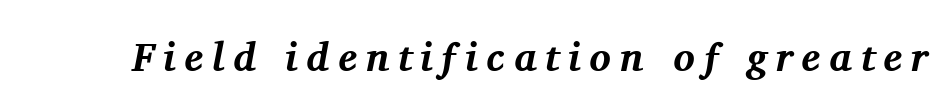
{"serif": "yes", "italic": "yes", "lean": "right", "slant_degrees": 11, "bold": "yes", "weight": "bold", "width": "normal", "stroke_contrast": "medium", "x_height": "medium", "monospaced": "no", "underline": "no", "letter_spacing": "wide", "letter_spacing_em": 0.22, "glyph_px": 40}
